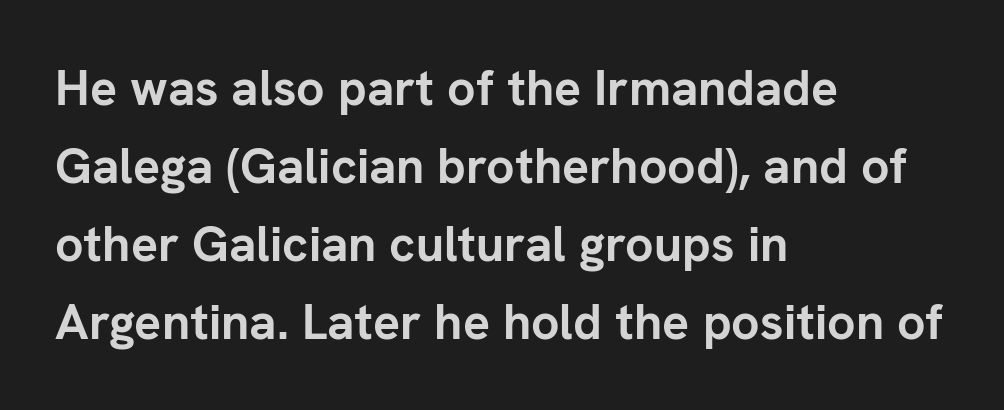
Examine the stroke ends and you'll find no serifs. This sample has the flowing, uneven cadence of proportional lettering. The lines in this sample share a left origin and differ only in where they stop. Set as a true bold cut, around the 700 mark. Upright lettering throughout. Only glyphs here, with clear space below each row.
